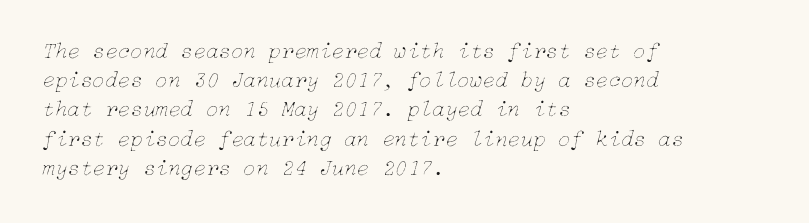
Reading down the block, your eye returns to a fixed left position each line. Compared with typical body copy, the letter spacing here is the same. If you measured baseline to baseline, you'd find a middling distance. Descenders are the only things crossing below the line.
